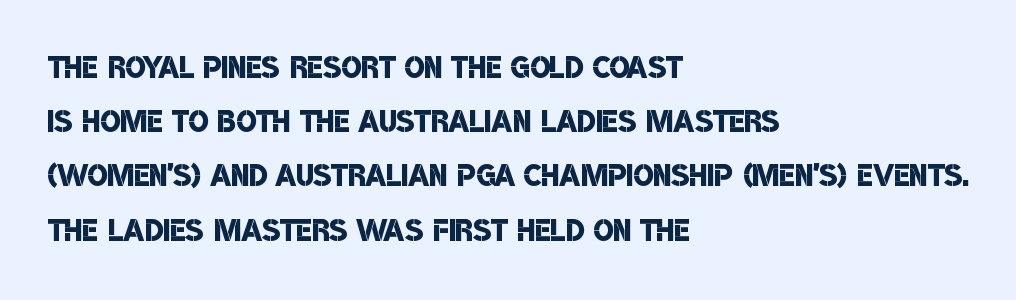
{"serif": "no", "bold": "semi", "weight": "semibold", "width": "condensed", "stroke_contrast": "low", "x_height": "large", "monospaced": "no", "underline": "no", "align": "left", "line_spacing": "normal", "line_spacing_ratio": 1.29, "letter_spacing": "normal", "letter_spacing_em": 0.0, "glyph_px": 42}
